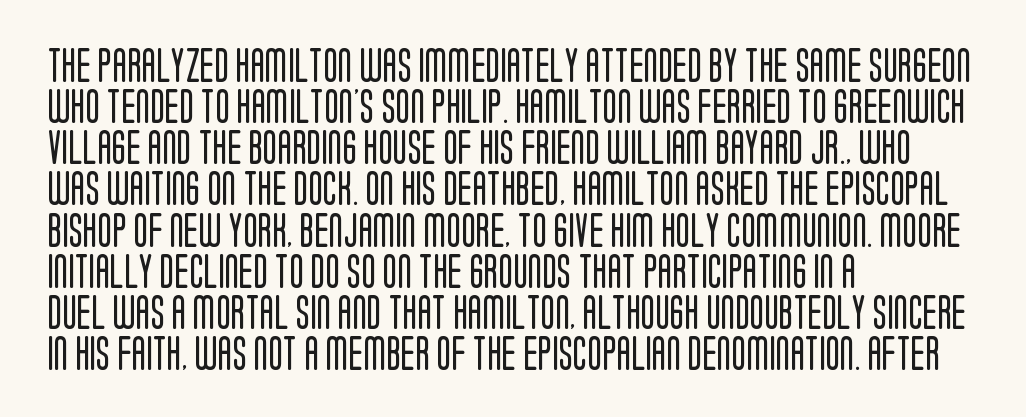
The image shows 34 px regular-weight, condensed sans-serif type, upright; set left-aligned, line spacing 1.21x, normal letter spacing, not underlined; low stroke contrast and a large x-height.
